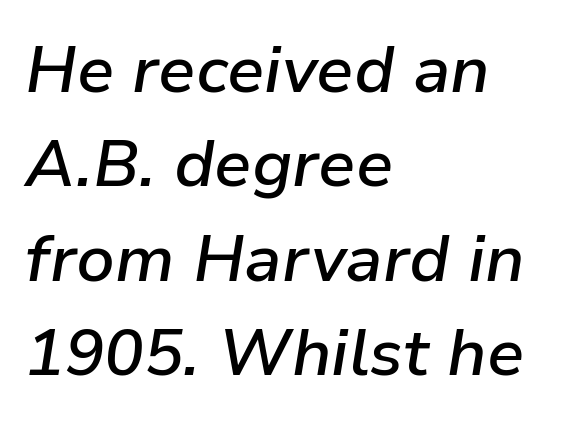
Q: Is the text bold? A: Semi-bold.
Q: Is the text italic (slanted)? A: Yes, it leans right by about 9 degrees.
Q: Is the text underlined? A: No.
Q: How is the paragraph aligned? A: Left-aligned.
Q: Is the spacing between letters normal or unusually wide? A: Normal.
Q: Is the spacing between lines tight, normal or loose? A: Normal.
Q: Width (condensed, normal, or wide)? A: Normal.
Q: Stroke contrast? A: Low.
Q: x-height? A: Medium.
Q: Monospaced? A: No.
